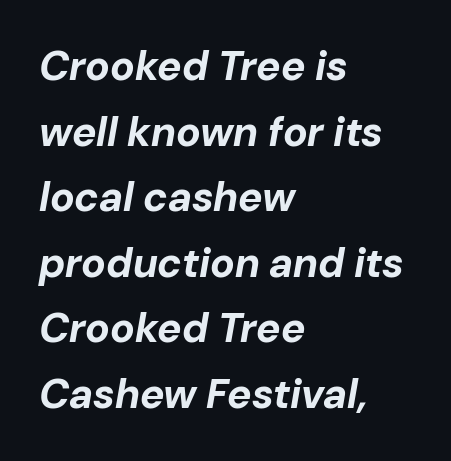
Spacing between characters is what you'd get straight out of the box. The block of text has a typical density, with ordinary space between rows. Heavy-handed strokes throughout: this text is bold. Characters are canted at an angle relative to the baseline's perpendicular. Underlining? Definitely not there. Casual observation: everything's shoved over to the left.
